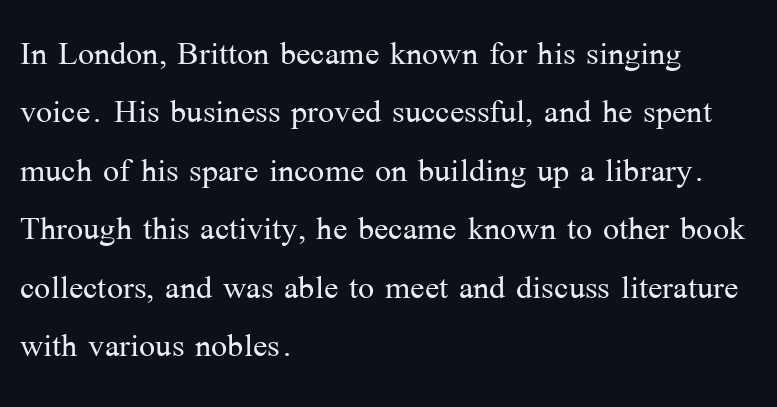
The image shows 43 px light serif type, upright; set left-aligned, normal line spacing (1.36x), normal letter spacing, not underlined; medium stroke contrast and a medium x-height.
